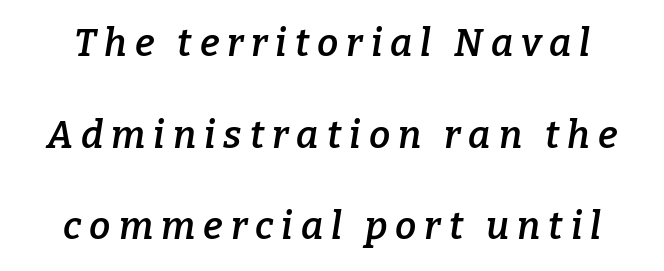
The image shows 38 px semibold serif type, italic (leaning right); set loose line spacing (2.41x), unusually wide letter spacing (+0.21 em), not underlined; low stroke contrast and a medium x-height.
